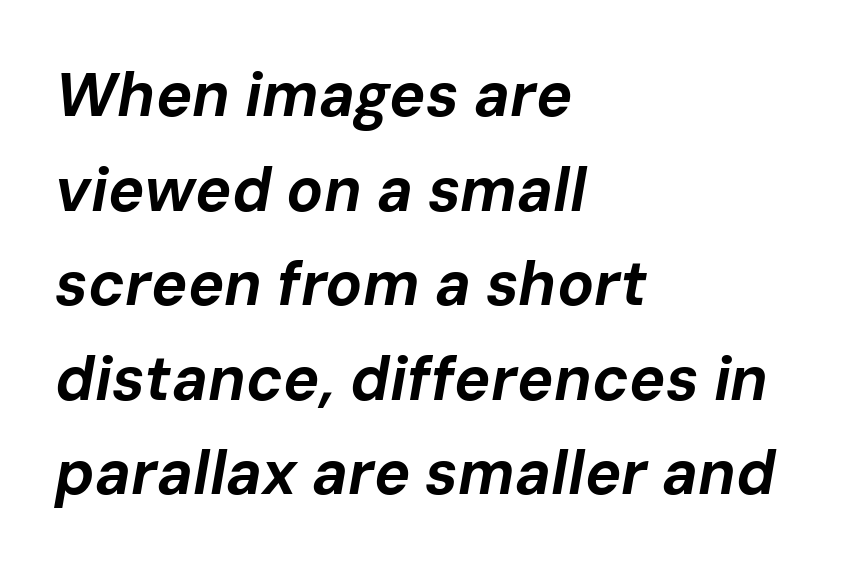
The image shows 61 px bold type, italic (leaning right); set left-aligned, normal line spacing (1.55x), normal letter spacing, not underlined; low stroke contrast and a medium x-height.
